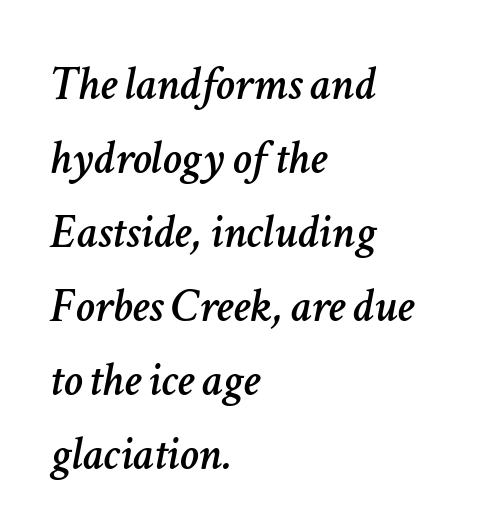
Q: Is the text italic (slanted)? A: Yes, it leans right by about 11 degrees.
Q: Is the text underlined? A: No.
Q: How is the paragraph aligned? A: Left-aligned.
Q: Is the spacing between letters normal or unusually wide? A: Normal.
Q: Is the spacing between lines tight, normal or loose? A: Normal.
Q: Width (condensed, normal, or wide)? A: Normal.
Q: Stroke contrast? A: Low.
Q: x-height? A: Medium.
Q: Monospaced? A: No.
